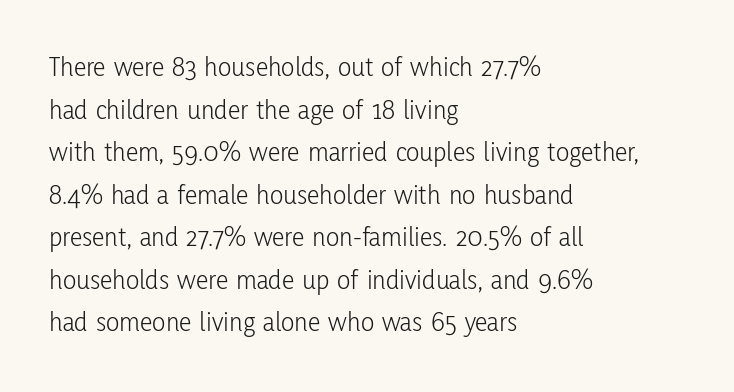
The image shows 28 px light, condensed sans-serif type, upright; set left-aligned, normal line spacing (1.52x), normal letter spacing, not underlined; low stroke contrast and a medium x-height.
